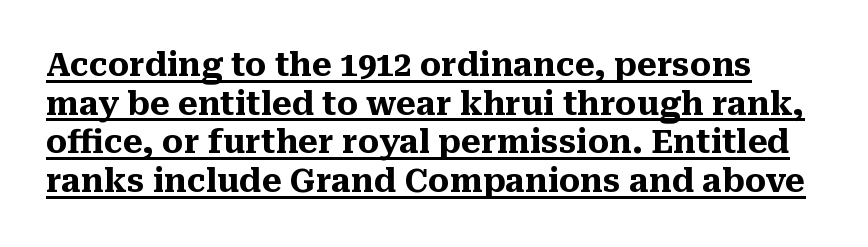
The image shows 32 px heavy serif type, upright; set line spacing 1.21x, normal letter spacing, underlined; medium stroke contrast and a medium x-height.
